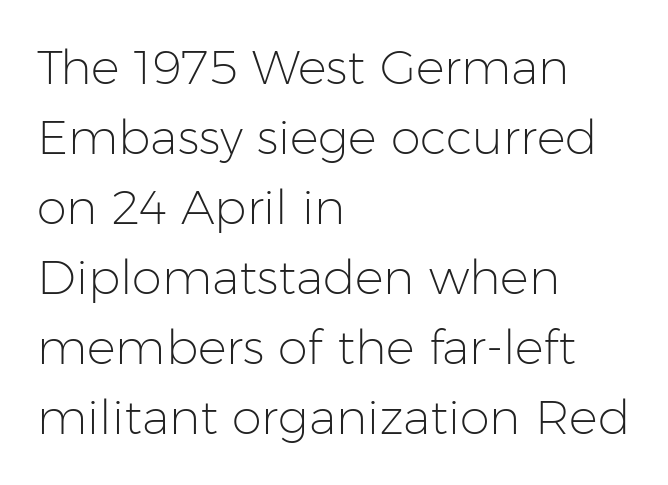
Q: Is the text bold? A: No.
Q: Is the text italic (slanted)? A: No, it is upright.
Q: Is the typeface a serif or a sans-serif typeface? A: Sans-serif.
Q: Is the text underlined? A: No.
Q: How is the paragraph aligned? A: Left-aligned.
Q: Is the spacing between letters normal or unusually wide? A: Normal.
Q: Is the spacing between lines tight, normal or loose? A: Normal.
Q: Width (condensed, normal, or wide)? A: Normal.
Q: Stroke contrast? A: Low.
Q: x-height? A: Medium.
Q: Monospaced? A: No.
